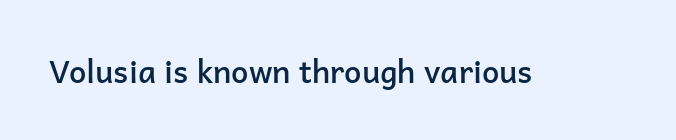
The space directly below the letters is spotless. The letters advance in unequal steps, a hallmark of proportional type. Look at the stroke-to-counter ratio: somewhat heavy, a semibold. Glyph-to-glyph distance matches everyday printed text.
